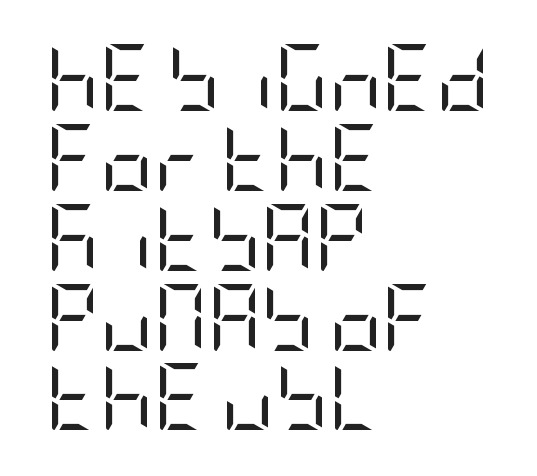
{"serif": "no", "italic": "no", "bold": "no", "weight": "regular", "width": "condensed", "stroke_contrast": "low", "x_height": "large", "underline": "no", "align": "left", "line_spacing_ratio": 1.21, "letter_spacing": "normal", "letter_spacing_em": 0.0, "glyph_px": 66}
